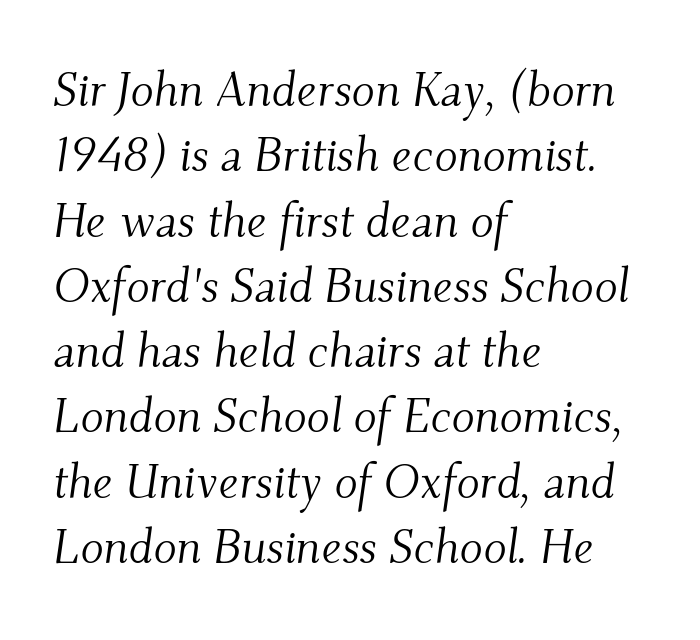
The image shows 48 px light serif type, italic (leaning right); set left-aligned, normal line spacing (1.36x), normal letter spacing, not underlined; medium stroke contrast and a small x-height.
